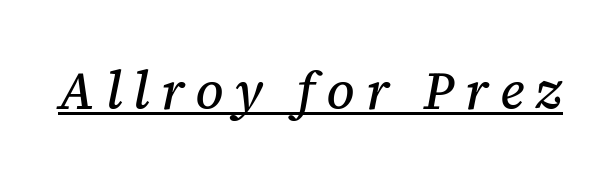
The image shows 53 px serif type, italic (leaning right); set unusually wide letter spacing (+0.21 em), underlined; medium stroke contrast and a medium x-height.
